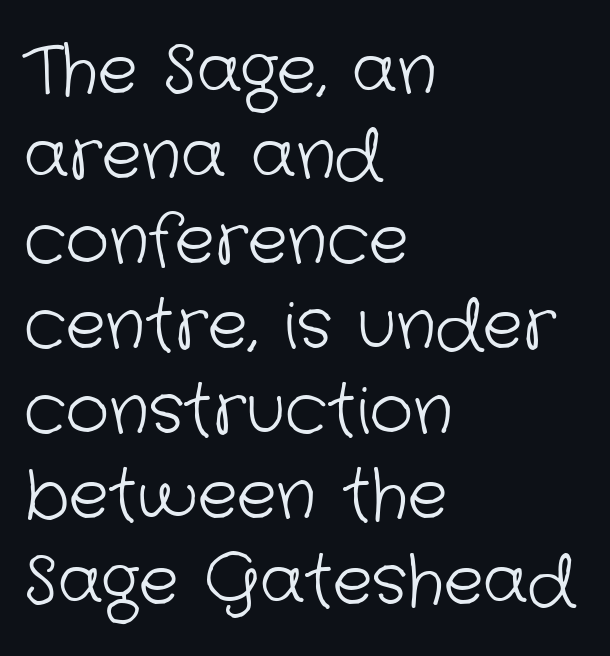
{"serif": "no", "bold": "no", "weight": "light", "width": "normal", "stroke_contrast": "low", "x_height": "medium", "monospaced": "no", "underline": "no", "align": "left", "line_spacing": "normal", "line_spacing_ratio": 1.27, "letter_spacing": "normal", "letter_spacing_em": 0.0, "glyph_px": 67}
